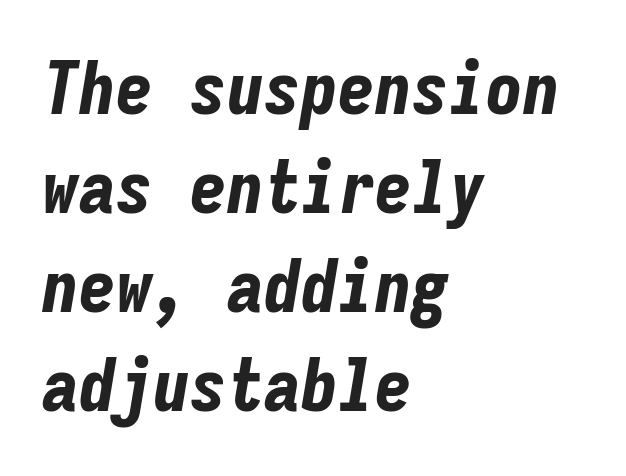
Q: Is the text bold? A: Yes.
Q: Is the text italic (slanted)? A: Yes, it leans right by about 9 degrees.
Q: Is the text underlined? A: No.
Q: How is the paragraph aligned? A: Left-aligned.
Q: Is the spacing between letters normal or unusually wide? A: Normal.
Q: Is the spacing between lines tight, normal or loose? A: Normal.
Q: Width (condensed, normal, or wide)? A: Condensed.
Q: Stroke contrast? A: Low.
Q: x-height? A: Medium.
Q: Monospaced? A: Yes.
